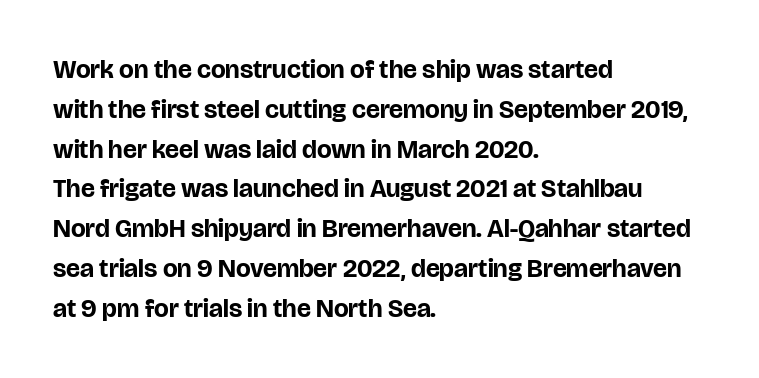
The image shows 26 px bold type, upright; set left-aligned, normal line spacing (1.53x), normal letter spacing, not underlined.
